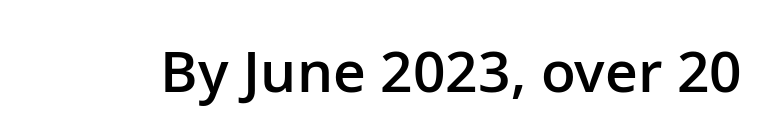
Q: Is the text bold? A: Semi-bold.
Q: Is the text italic (slanted)? A: No, it is upright.
Q: Is the typeface a serif or a sans-serif typeface? A: Sans-serif.
Q: Is the text underlined? A: No.
Q: Is the spacing between letters normal or unusually wide? A: Normal.
Q: Width (condensed, normal, or wide)? A: Normal.
Q: Stroke contrast? A: Low.
Q: x-height? A: Medium.
Q: Monospaced? A: No.
